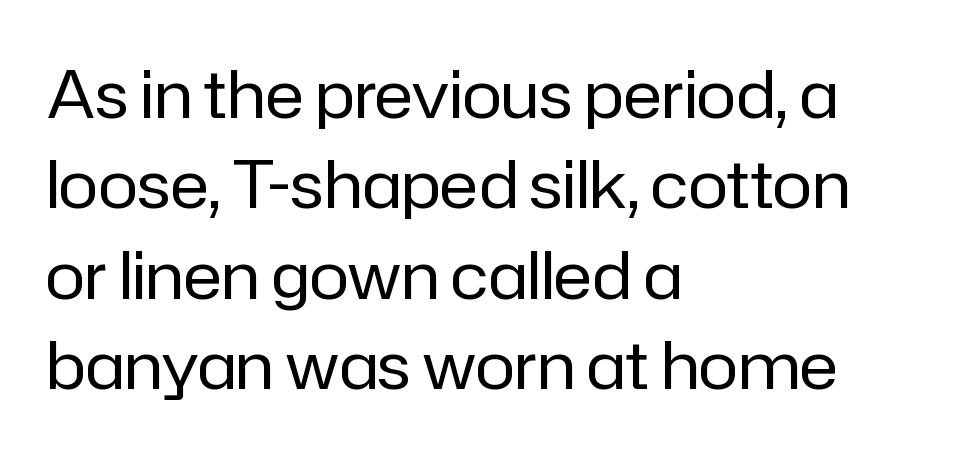
{"serif": "no", "italic": "no", "bold": "no", "weight": "regular", "width": "normal", "stroke_contrast": "low", "x_height": "medium", "monospaced": "no", "underline": "no", "align": "left", "line_spacing": "normal", "line_spacing_ratio": 1.37, "letter_spacing": "normal", "letter_spacing_em": 0.0, "glyph_px": 66}
